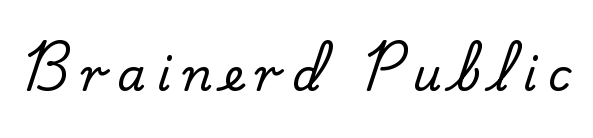
{"serif": "yes", "width": "normal", "stroke_contrast": "low", "x_height": "small", "monospaced": "no", "underline": "no", "letter_spacing": "wide", "letter_spacing_em": 0.26, "glyph_px": 45}
